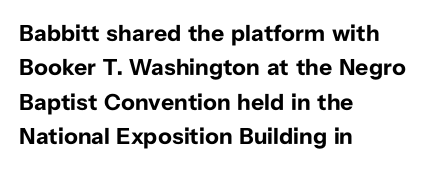
{"italic": "no", "bold": "yes", "underline": "no", "align": "left", "line_spacing": "normal", "line_spacing_ratio": 1.5, "letter_spacing": "normal", "letter_spacing_em": 0.0, "glyph_px": 23}
